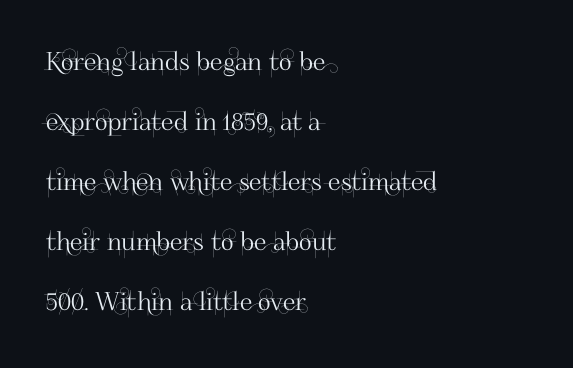
{"italic": "no", "underline": "no", "align": "left", "line_spacing": "loose", "line_spacing_ratio": 2.4, "letter_spacing": "normal", "letter_spacing_em": 0.0, "glyph_px": 25}
